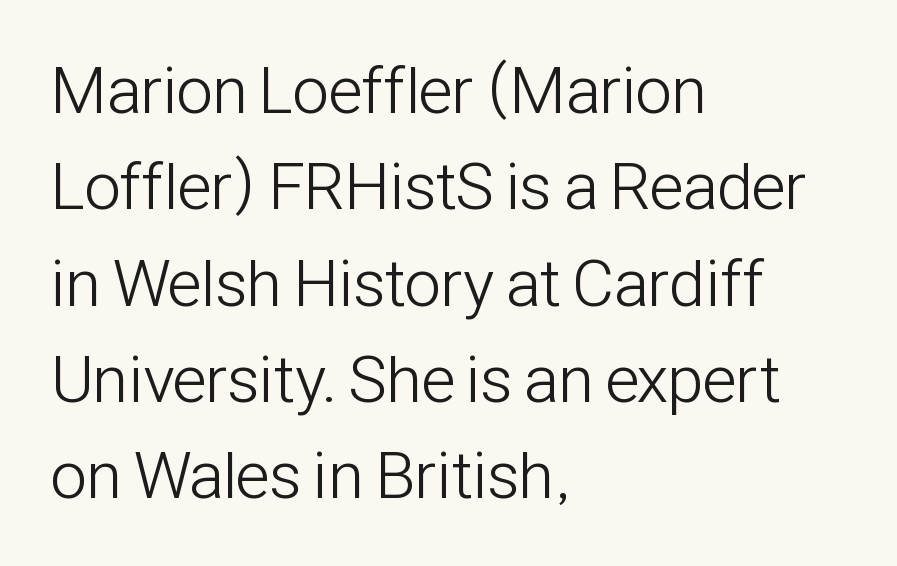
{"serif": "no", "italic": "no", "bold": "no", "weight": "light", "width": "condensed", "stroke_contrast": "low", "x_height": "medium", "monospaced": "no", "underline": "no", "align": "left", "line_spacing": "normal", "line_spacing_ratio": 1.46, "letter_spacing": "normal", "letter_spacing_em": 0.0, "glyph_px": 66}
